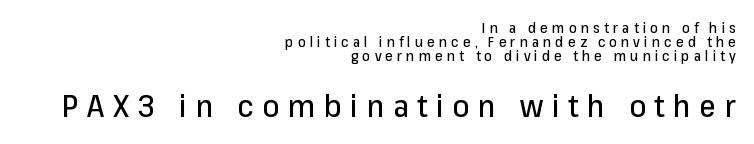
Q: Is the text italic (slanted)? A: No, it is upright.
Q: Is the typeface a serif or a sans-serif typeface? A: Sans-serif.
Q: Is the text underlined? A: No.
Q: How is the paragraph aligned? A: Right-aligned.
Q: Is the spacing between letters normal or unusually wide? A: Unusually wide.
Q: Is the spacing between lines tight, normal or loose? A: Tight.
Q: Which block of text is set in a larger size, the first (top) or the second (bottom)? A: The second (bottom) one.
Q: Width (condensed, normal, or wide)? A: Normal.
Q: Stroke contrast? A: Low.
Q: x-height? A: Medium.
Q: Monospaced? A: No.
